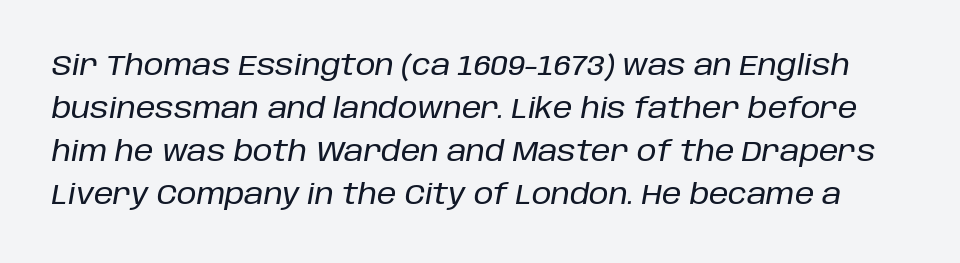
{"italic": "yes", "lean": "right", "slant_degrees": 10, "width": "normal", "stroke_contrast": "low", "x_height": "large", "monospaced": "no", "underline": "no", "line_spacing": "normal", "line_spacing_ratio": 1.53, "letter_spacing": "normal", "letter_spacing_em": 0.0, "glyph_px": 28}
